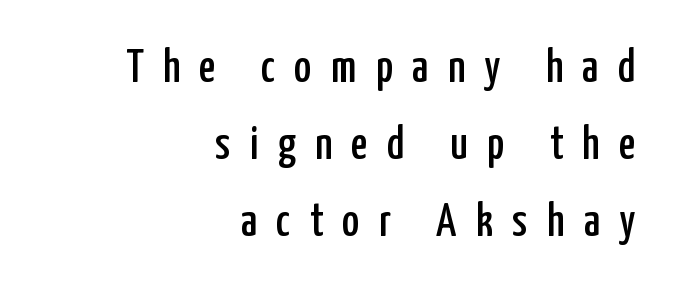
Q: Is the text italic (slanted)? A: No, it is upright.
Q: Is the typeface a serif or a sans-serif typeface? A: Sans-serif.
Q: Is the text underlined? A: No.
Q: How is the paragraph aligned? A: Right-aligned.
Q: Is the spacing between letters normal or unusually wide? A: Unusually wide.
Q: Is the spacing between lines tight, normal or loose? A: Normal.
Q: Width (condensed, normal, or wide)? A: Condensed.
Q: Stroke contrast? A: Low.
Q: x-height? A: Medium.
Q: Monospaced? A: No.
